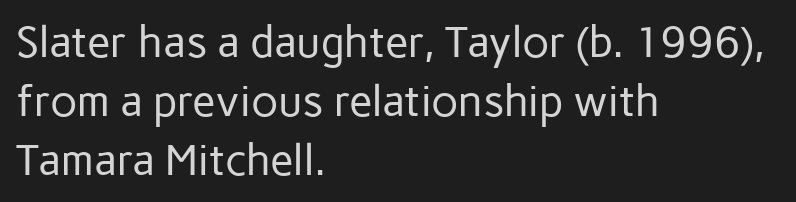
The typeface has the unassuming heft of standard copy or less. Designer's note — italics off, roman on. Is there much room between lines? A standard amount, neither cramped nor airy. No extra tracking has been applied to these lines. These lines are composed in type without serifs.
